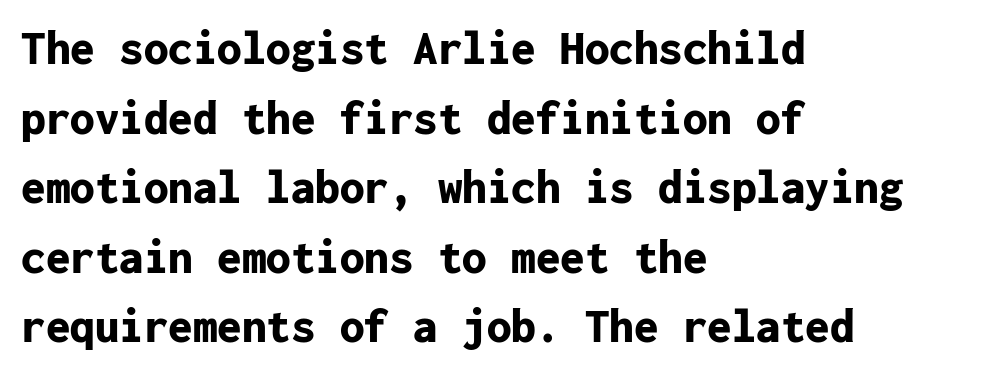
{"serif": "no", "italic": "no", "bold": "yes", "weight": "bold", "width": "normal", "stroke_contrast": "low", "x_height": "medium", "monospaced": "yes", "underline": "no", "align": "left", "line_spacing": "normal", "line_spacing_ratio": 1.42, "letter_spacing": "normal", "letter_spacing_em": 0.0, "glyph_px": 49}
